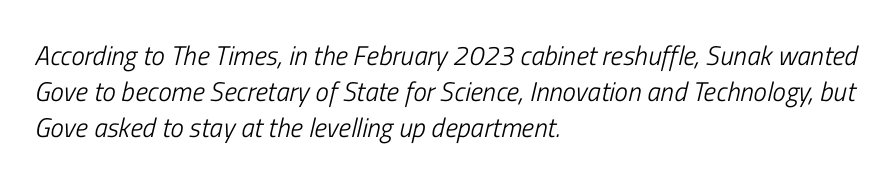
Alignment: flush left. Letter spacing: default. Heaviness? Minimal to ordinary, like unemphasized prose. Designer's note — italics engaged. These lines sit exactly where default settings would place them.
